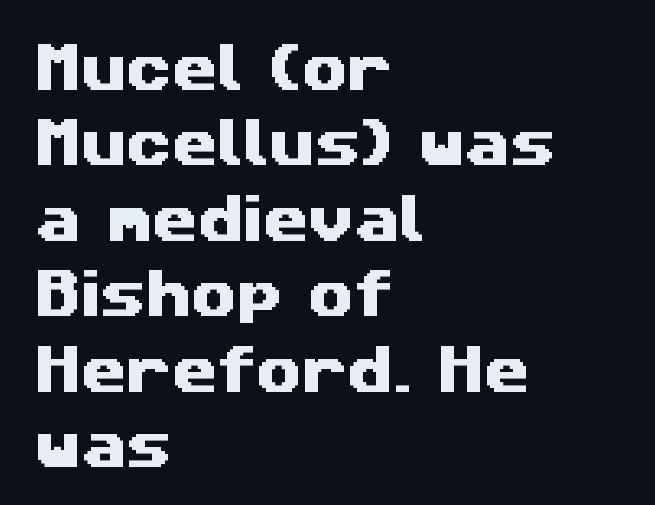
Typeset ragged right — the left edge is the straight one. Rule under the text: the space is simply empty. The leading is moderate, giving the passage an even texture. These lines are rendered in a variable-pitch font. Is this a sans? Yes — the strokes have no serifs.
